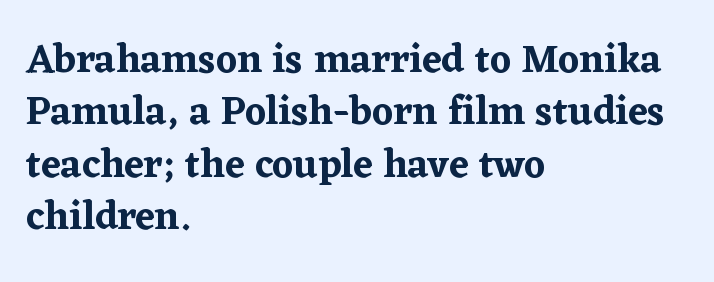
Q: Is the text italic (slanted)? A: No, it is upright.
Q: Is the typeface a serif or a sans-serif typeface? A: Serif.
Q: Is the text underlined? A: No.
Q: How is the paragraph aligned? A: Left-aligned.
Q: Is the spacing between letters normal or unusually wide? A: Normal.
Q: Is the spacing between lines tight, normal or loose? A: Normal.
Q: Width (condensed, normal, or wide)? A: Normal.
Q: Stroke contrast? A: Low.
Q: x-height? A: Medium.
Q: Monospaced? A: No.
